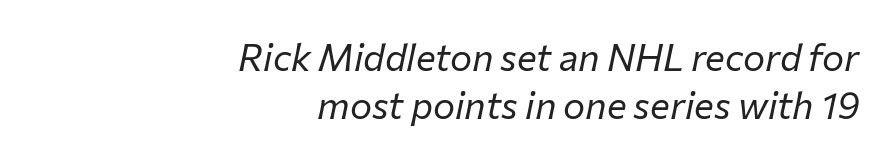
{"italic": "yes", "lean": "right", "slant_degrees": 12, "bold": "no", "weight": "regular", "width": "normal", "stroke_contrast": "low", "x_height": "medium", "monospaced": "no", "underline": "no", "align": "right", "line_spacing": "normal", "line_spacing_ratio": 1.3, "letter_spacing": "normal", "letter_spacing_em": 0.0, "glyph_px": 37}
